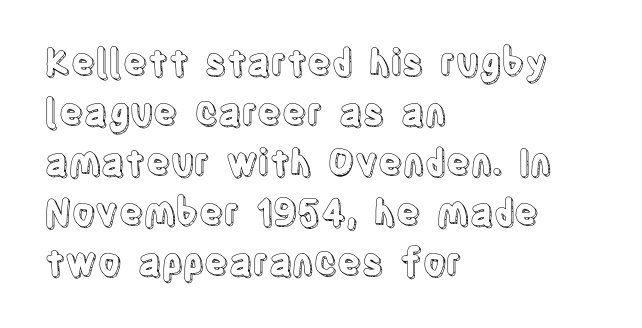
{"italic": "no", "width": "condensed", "x_height": "large", "monospaced": "no", "underline": "no", "align": "left", "line_spacing": "normal", "line_spacing_ratio": 1.39, "letter_spacing": "normal", "letter_spacing_em": 0.0, "glyph_px": 36}
